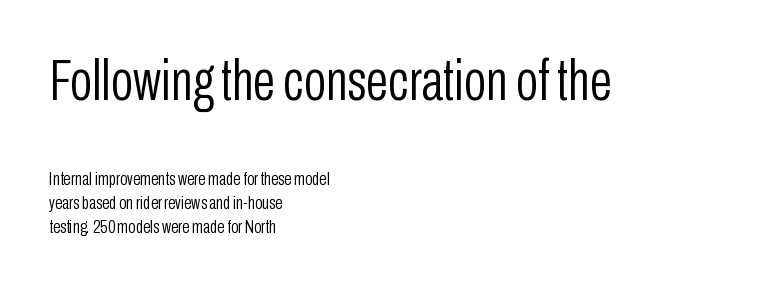
These lines sit exactly where default settings would place them. The glyphs in this specimen are sans serif. The baseline area is clear. The specimen reads as upright at a glance. The letters advance in unequal steps, a hallmark of proportional type.
